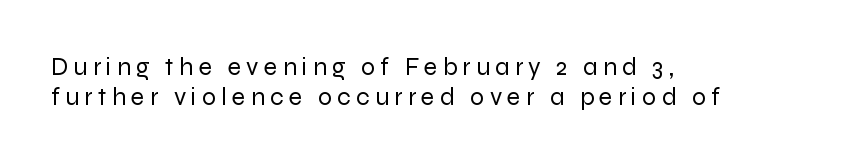
Q: Is the text bold? A: No.
Q: Is the text italic (slanted)? A: No, it is upright.
Q: Is the text underlined? A: No.
Q: How is the paragraph aligned? A: Left-aligned.
Q: Is the spacing between letters normal or unusually wide? A: Unusually wide.
